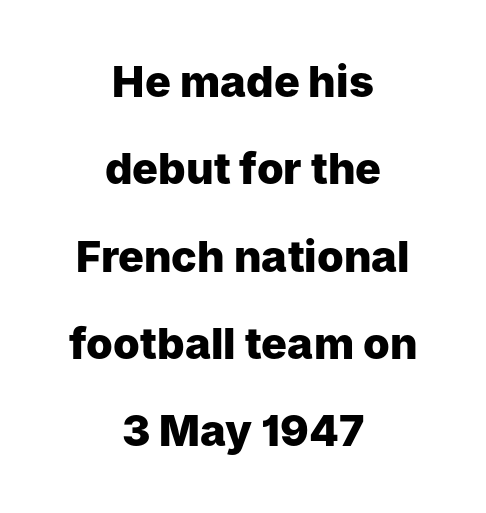
{"serif": "no", "italic": "no", "bold": "yes", "weight": "heavy", "width": "normal", "stroke_contrast": "low", "x_height": "medium", "monospaced": "no", "underline": "no", "align": "center", "line_spacing": "loose", "line_spacing_ratio": 2.03, "letter_spacing": "normal", "letter_spacing_em": 0.0, "glyph_px": 43}
